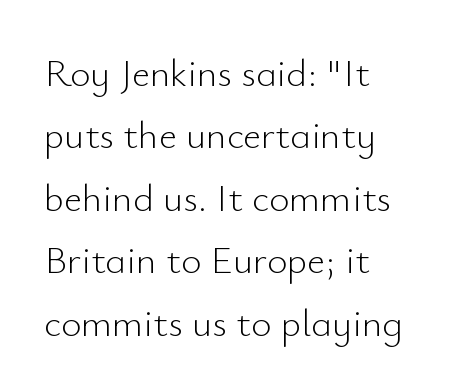
Q: Is the text bold? A: No.
Q: Is the text italic (slanted)? A: No, it is upright.
Q: Is the typeface a serif or a sans-serif typeface? A: Sans-serif.
Q: Is the text underlined? A: No.
Q: How is the paragraph aligned? A: Left-aligned.
Q: Is the spacing between letters normal or unusually wide? A: Normal.
Q: Is the spacing between lines tight, normal or loose? A: Normal.
Q: Width (condensed, normal, or wide)? A: Normal.
Q: Stroke contrast? A: Low.
Q: x-height? A: Small.
Q: Monospaced? A: No.
